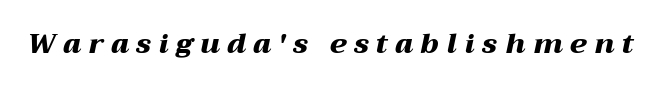
Q: Is the text bold? A: Yes.
Q: Is the text italic (slanted)? A: Yes, it leans right by about 12 degrees.
Q: Is the text underlined? A: No.
Q: Is the spacing between letters normal or unusually wide? A: Unusually wide.
Q: Width (condensed, normal, or wide)? A: Wide.
Q: Stroke contrast? A: Medium.
Q: x-height? A: Medium.
Q: Monospaced? A: No.
